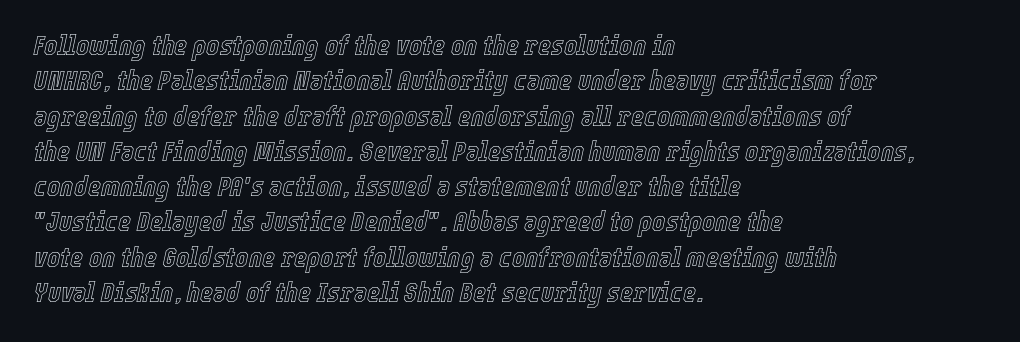
This rendering uses left alignment, leaving the right contour irregular. Students, note that the glyphs here touch the page at normal intervals. Type without underlining. The glyphs look as if they've been sheared to an angle. Vertical spacing — default. Varying glyph widths throughout — classic text-font behaviour.
